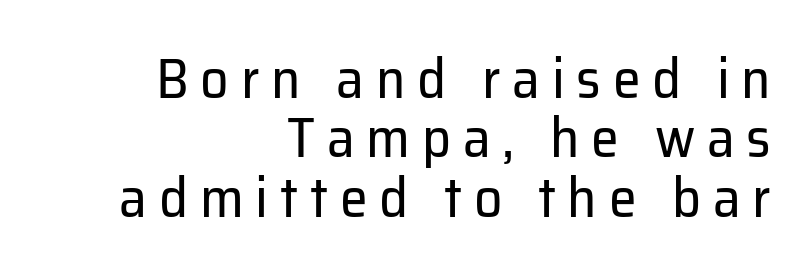
Does the copy run flush right? Yes — the right margin is perfectly even. The letters stand upright; this is a roman face. This sample trades vertical openness for compactness between lines. This rendering widens character spacing well past its baseline value.
